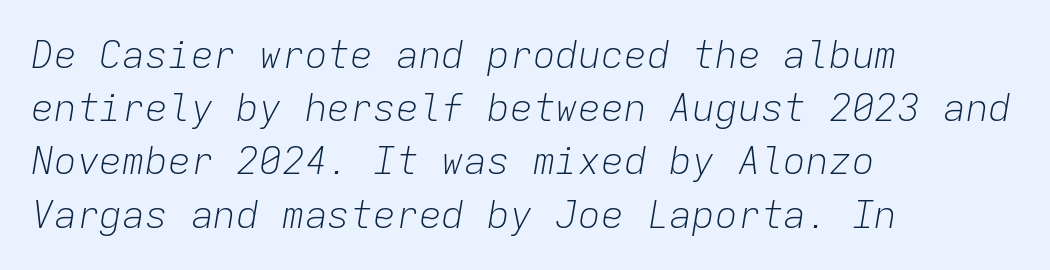
{"italic": "yes", "lean": "right", "slant_degrees": 9, "bold": "no", "weight": "light", "width": "normal", "stroke_contrast": "low", "x_height": "medium", "monospaced": "yes", "underline": "no", "align": "left", "line_spacing": "normal", "line_spacing_ratio": 1.4, "letter_spacing": "normal", "letter_spacing_em": 0.0, "glyph_px": 38}
